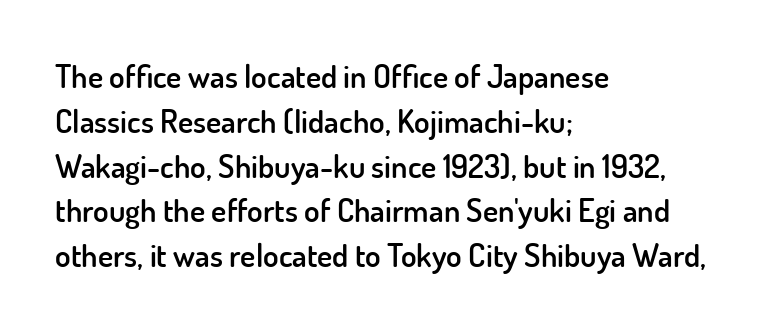
Regular leading. Caption: semibold face, moderately heavy strokes. If you drew a line through each stem, it would be perfectly vertical. Notice how the passage keeps a crisp vertical edge on the left only.
